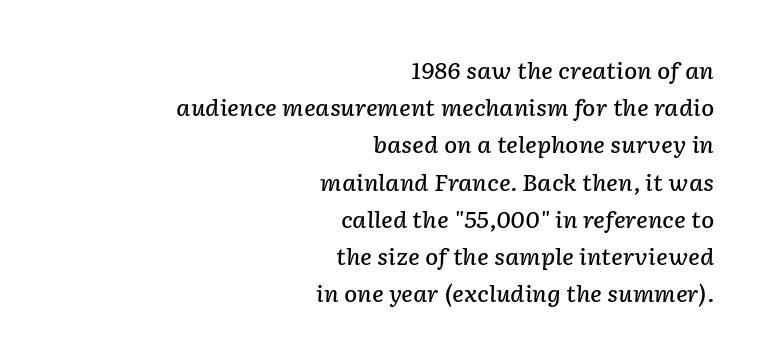
The image shows 22 px text type, italic (leaning right); set right-aligned, normal line spacing (1.69x), normal letter spacing, not underlined.
